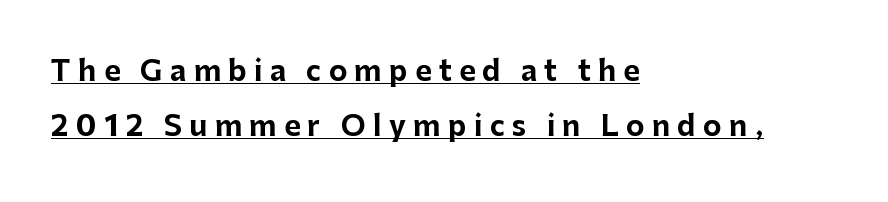
{"serif": "no", "italic": "no", "bold": "yes", "weight": "bold", "width": "normal", "stroke_contrast": "low", "x_height": "medium", "monospaced": "no", "underline": "yes", "align": "left", "line_spacing": "loose", "line_spacing_ratio": 1.96, "letter_spacing": "wide", "letter_spacing_em": 0.26, "glyph_px": 28}
